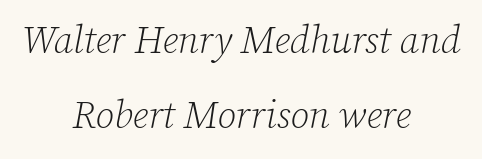
Q: Is the text bold? A: No.
Q: Is the text italic (slanted)? A: Yes, it leans right by about 12 degrees.
Q: Is the typeface a serif or a sans-serif typeface? A: Serif.
Q: Is the text underlined? A: No.
Q: How is the paragraph aligned? A: Centered.
Q: Is the spacing between letters normal or unusually wide? A: Normal.
Q: Is the spacing between lines tight, normal or loose? A: Loose.
Q: Width (condensed, normal, or wide)? A: Normal.
Q: Stroke contrast? A: Low.
Q: x-height? A: Medium.
Q: Monospaced? A: No.
